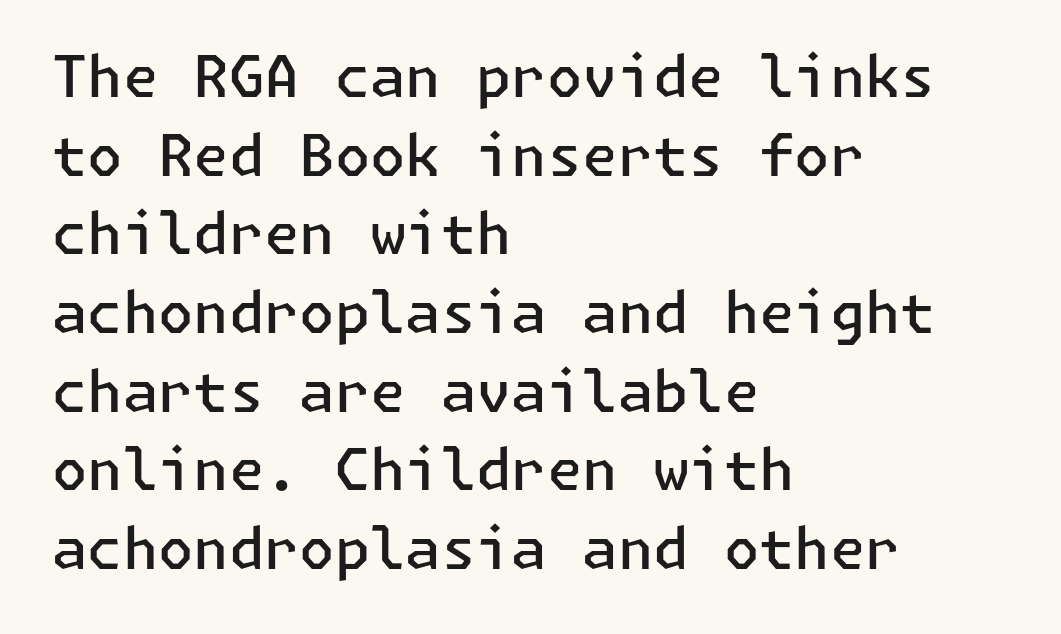
How would I describe the line gaps? Plain and ordinary. One-word summary of the alignment: left. Short note: letters normally spaced. A bit beefed up — I'd call it semibold rather than bold. Each row of text sits above clean, open space.
